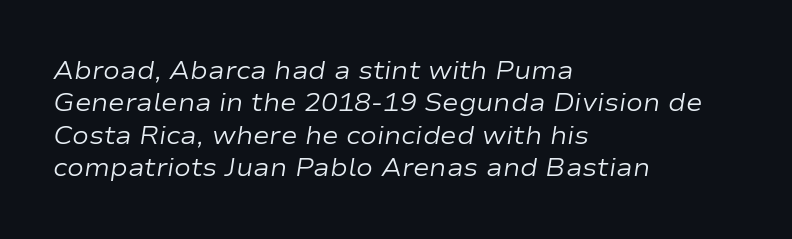
The image shows 25 px text type, italic (leaning right); set left-aligned, normal line spacing (1.3x), normal letter spacing, not underlined.
